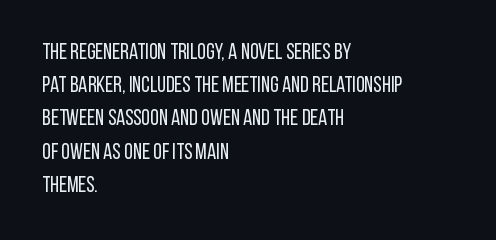
Q: Is the text bold? A: No.
Q: Is the text italic (slanted)? A: No, it is upright.
Q: Is the text underlined? A: No.
Q: How is the paragraph aligned? A: Left-aligned.
Q: Is the spacing between letters normal or unusually wide? A: Normal.
Q: Is the spacing between lines tight, normal or loose? A: Normal.
